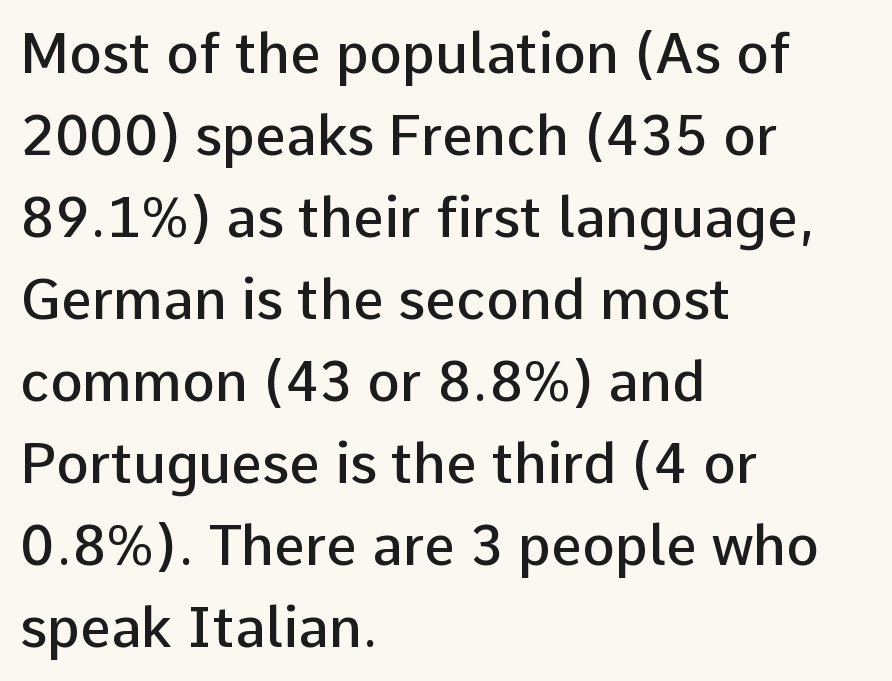
{"serif": "no", "italic": "no", "bold": "semi", "weight": "semibold", "width": "normal", "stroke_contrast": "low", "x_height": "medium", "monospaced": "no", "underline": "no", "align": "left", "line_spacing": "normal", "line_spacing_ratio": 1.49, "letter_spacing": "normal", "letter_spacing_em": 0.0, "glyph_px": 55}
